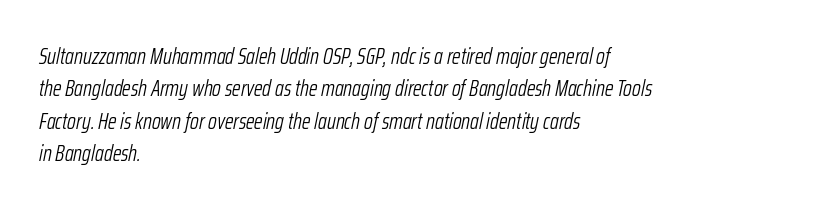
Caption: standard tracking, unaltered. Slant detected: the letters are inclined. Layout note: lines flush left. Has an underline been added? It has not. A quiet, ordinary-to-light weight characterises the typeface. Vertically, the passage feels balanced, rows spaced as you'd expect.
